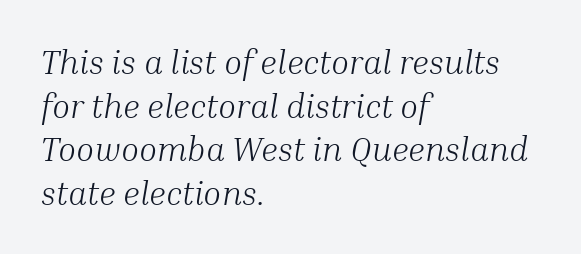
Q: Is the text bold? A: No.
Q: Is the text italic (slanted)? A: Yes, it leans right by about 10 degrees.
Q: Is the typeface a serif or a sans-serif typeface? A: Serif.
Q: Is the text underlined? A: No.
Q: How is the paragraph aligned? A: Left-aligned.
Q: Is the spacing between letters normal or unusually wide? A: Normal.
Q: Is the spacing between lines tight, normal or loose? A: Normal.
Q: Width (condensed, normal, or wide)? A: Normal.
Q: Stroke contrast? A: Medium.
Q: x-height? A: Medium.
Q: Monospaced? A: No.
